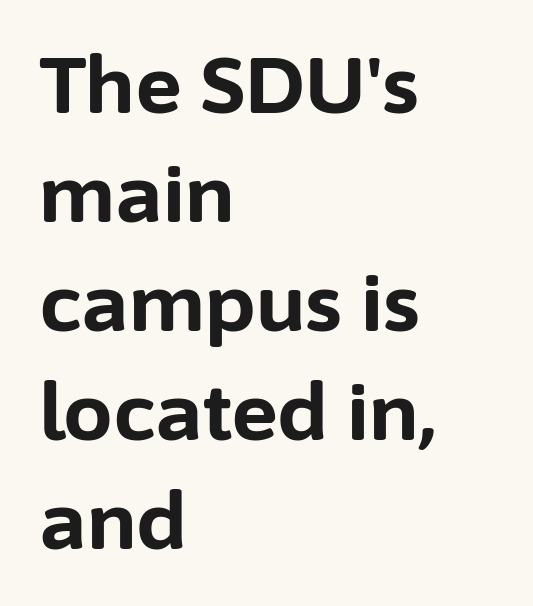
Q: Is the text bold? A: Yes.
Q: Is the text italic (slanted)? A: No, it is upright.
Q: Is the typeface a serif or a sans-serif typeface? A: Sans-serif.
Q: Is the text underlined? A: No.
Q: How is the paragraph aligned? A: Left-aligned.
Q: Is the spacing between letters normal or unusually wide? A: Normal.
Q: Is the spacing between lines tight, normal or loose? A: Normal.
Q: Width (condensed, normal, or wide)? A: Normal.
Q: Stroke contrast? A: Low.
Q: x-height? A: Medium.
Q: Monospaced? A: No.
